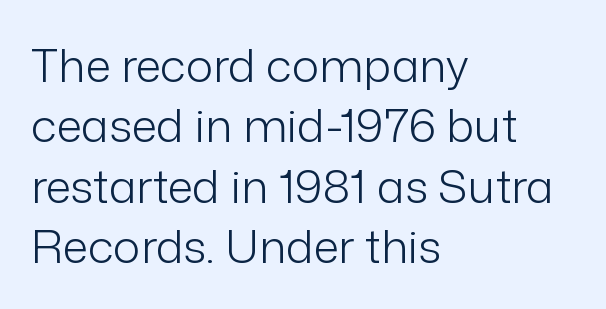
{"serif": "no", "italic": "no", "bold": "no", "weight": "light", "width": "normal", "stroke_contrast": "low", "x_height": "medium", "monospaced": "no", "underline": "no", "align": "left", "line_spacing": "normal", "line_spacing_ratio": 1.31, "letter_spacing": "normal", "letter_spacing_em": 0.0, "glyph_px": 46}
